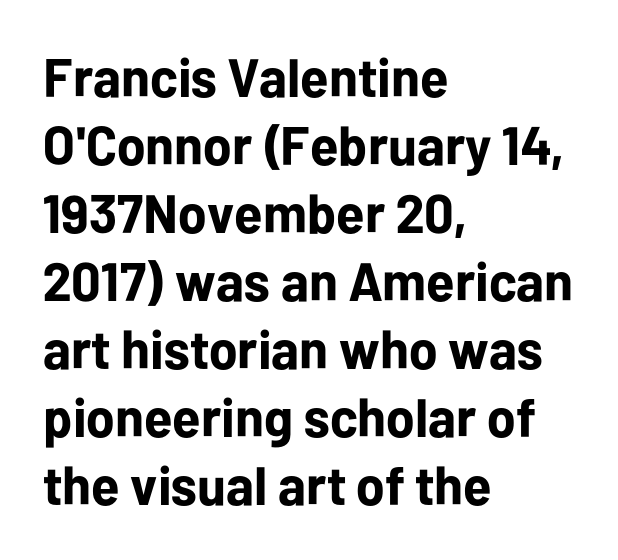
Characters follow at the spacing the type designer built in. Leading: standard. Note the varied advance widths — an 'i' is clearly narrower than an 'm'. Is this a sans? Yes — the strokes have no serifs. Plain, unruled lines of type.
